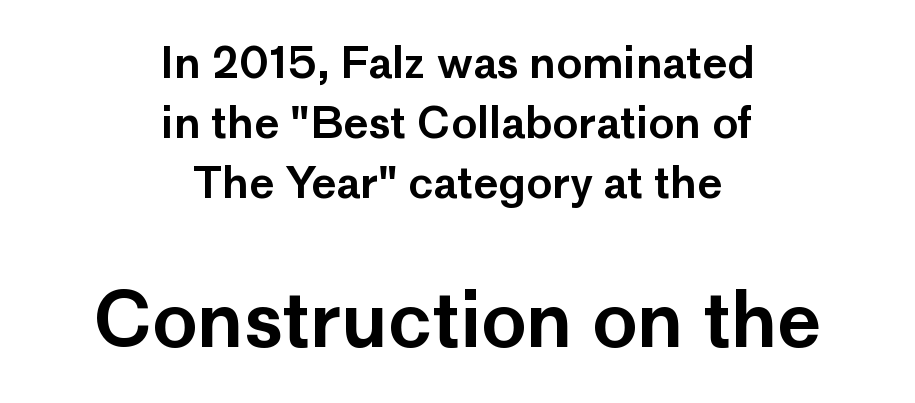
Q: Is the text italic (slanted)? A: No, it is upright.
Q: Is the typeface a serif or a sans-serif typeface? A: Sans-serif.
Q: Is the text underlined? A: No.
Q: How is the paragraph aligned? A: Centered.
Q: Is the spacing between letters normal or unusually wide? A: Normal.
Q: Is the spacing between lines tight, normal or loose? A: Normal.
Q: Which block of text is set in a larger size, the first (top) or the second (bottom)? A: The second (bottom) one.
Q: Width (condensed, normal, or wide)? A: Normal.
Q: Stroke contrast? A: Low.
Q: x-height? A: Medium.
Q: Monospaced? A: No.
